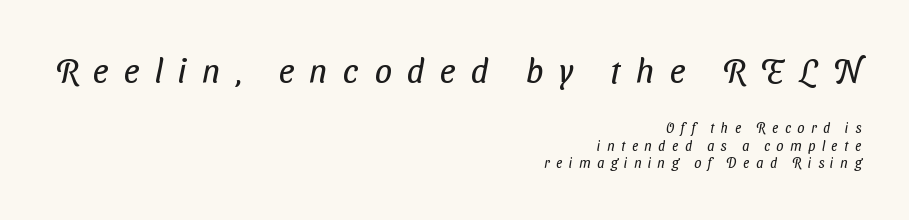
Q: Is the text bold? A: No.
Q: Is the typeface a serif or a sans-serif typeface? A: Sans-serif.
Q: Is the text underlined? A: No.
Q: How is the paragraph aligned? A: Right-aligned.
Q: Is the spacing between letters normal or unusually wide? A: Unusually wide.
Q: Is the spacing between lines tight, normal or loose? A: Normal.
Q: Which block of text is set in a larger size, the first (top) or the second (bottom)? A: The first (top) one.
Q: Width (condensed, normal, or wide)? A: Condensed.
Q: Stroke contrast? A: Low.
Q: x-height? A: Medium.
Q: Monospaced? A: No.
